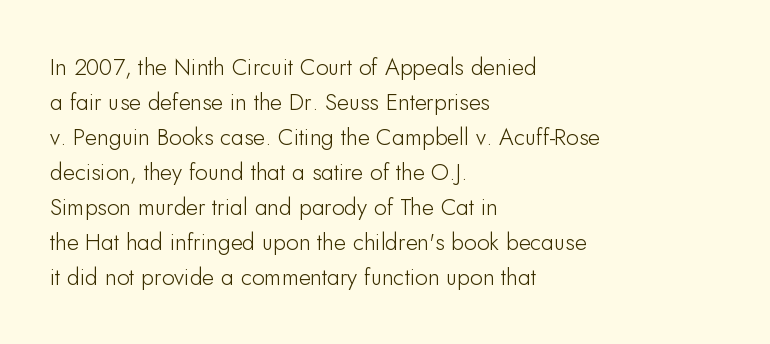
Left-aligned paragraph, ragged on the right. This sample uses an upright cut, with every glyph sitting square on the baseline. Only glyphs here, with clear space below each row. In terms of letterspacing, this is plain default setting. The line-height multiplier appears to be the usual default.
